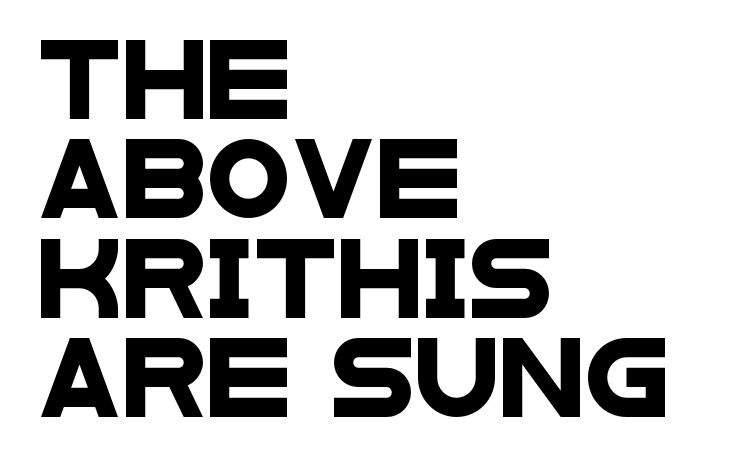
Q: Is the typeface a serif or a sans-serif typeface? A: Sans-serif.
Q: Is the text underlined? A: No.
Q: How is the paragraph aligned? A: Left-aligned.
Q: Is the spacing between letters normal or unusually wide? A: Normal.
Q: Is the spacing between lines tight, normal or loose? A: Normal.
Q: Width (condensed, normal, or wide)? A: Wide.
Q: Stroke contrast? A: Low.
Q: x-height? A: Large.
Q: Monospaced? A: No.
